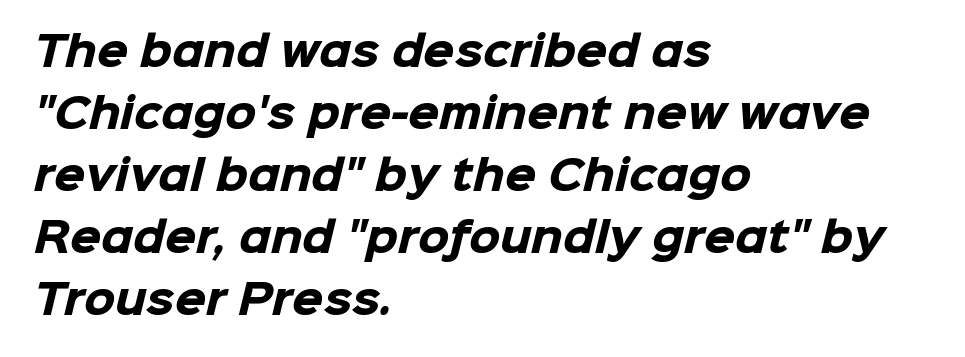
Leading matches the norm, producing a regular column. Letterform terminals end flat and unadorned throughout the passage. Each letter keeps its own natural width here, so spacing adapts to shape. Leftover space on each line is placed entirely after the last word. These lines keep a tight, regular rhythm from letter to letter. Nobody drew a line under any word here.
